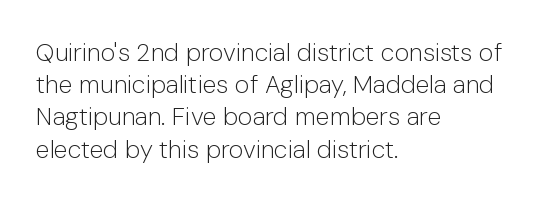
{"italic": "no", "bold": "no", "underline": "no", "align": "left", "line_spacing": "normal", "line_spacing_ratio": 1.29, "letter_spacing": "normal", "letter_spacing_em": 0.0, "glyph_px": 25}
